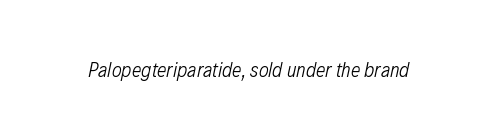
The image shows 21 px text type, italic (leaning right); set normal letter spacing, not underlined.
